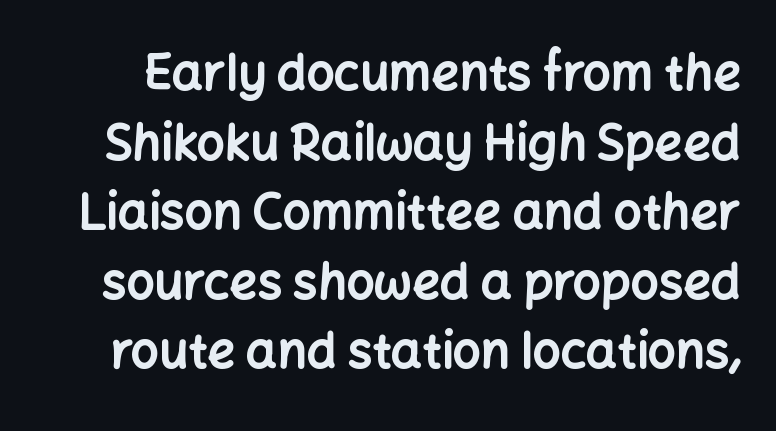
The area under the type is left untouched. Spacing between characters is what you'd get straight out of the box. The rendering uses a bold face; every stroke is thick and dark. Note the varied advance widths — an 'i' is clearly narrower than an 'm'.
